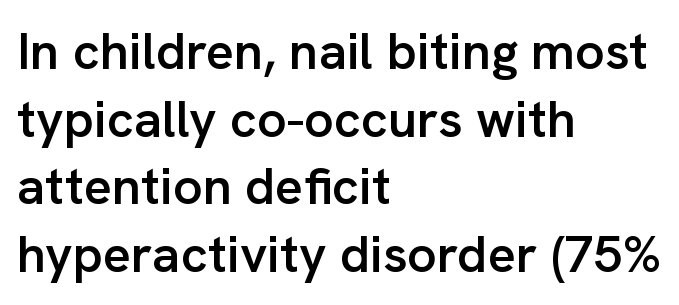
Q: Is the text bold? A: Semi-bold.
Q: Is the text italic (slanted)? A: No, it is upright.
Q: Is the typeface a serif or a sans-serif typeface? A: Sans-serif.
Q: Is the text underlined? A: No.
Q: How is the paragraph aligned? A: Left-aligned.
Q: Is the spacing between letters normal or unusually wide? A: Normal.
Q: Is the spacing between lines tight, normal or loose? A: Normal.
Q: Width (condensed, normal, or wide)? A: Normal.
Q: Stroke contrast? A: Low.
Q: x-height? A: Medium.
Q: Monospaced? A: No.
